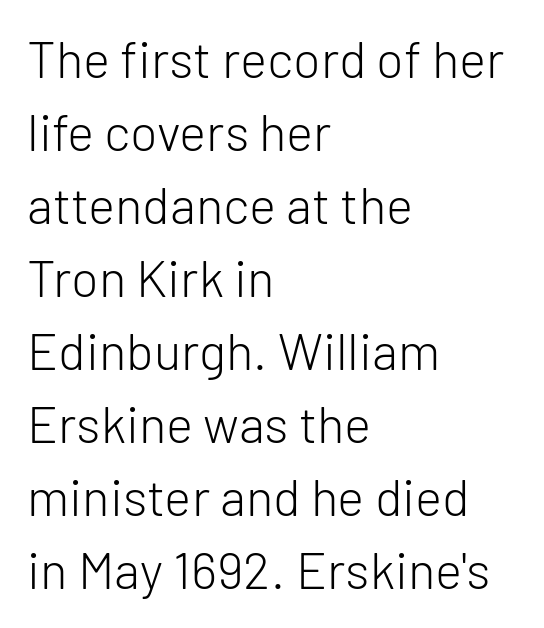
Anything drawn beneath the words? Only blank space. Caption: multi-line text, flush left, ragged right. A typesetter would mark this as roman, not italic. The letters advance in unequal steps, a hallmark of proportional type. Compared with a typical body face, this is equally light or lighter still. The vertical gap from one line to the next is medium.
